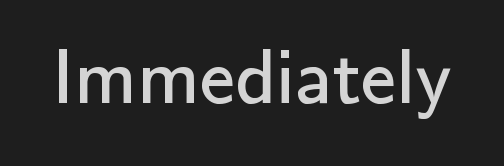
The image shows 79 px regular-weight sans-serif type, upright; set normal letter spacing, not underlined; low stroke contrast and a small x-height.
